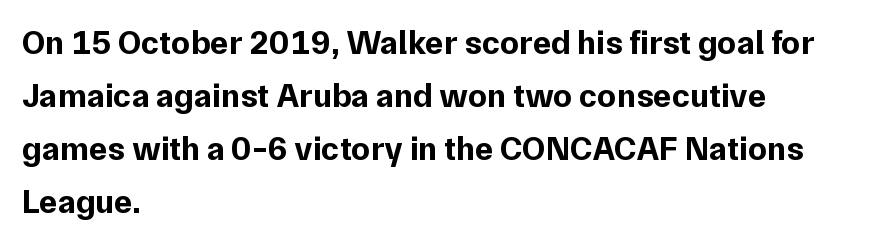
Looks like regular typesetting: each glyph gets only the width it needs. Underline: absent. Nope, not italic — everything's standing straight. Compared with a centered layout, this one pins lines to the left instead. Line spacing here is normal. Compared with typical body copy, the letter spacing here is the same.
